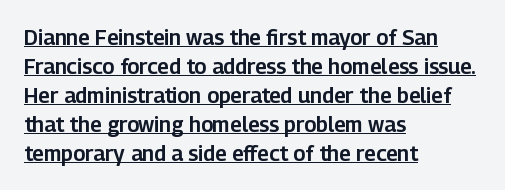
Is the block centered? No — it sits flush against the left margin. The lines sit at an ordinary, default distance from one another. When letters stand straight like this, we call the style roman or upright. In designer terms, the underline attribute is active on this setting. Nobody touched the tracking dial on this one.
